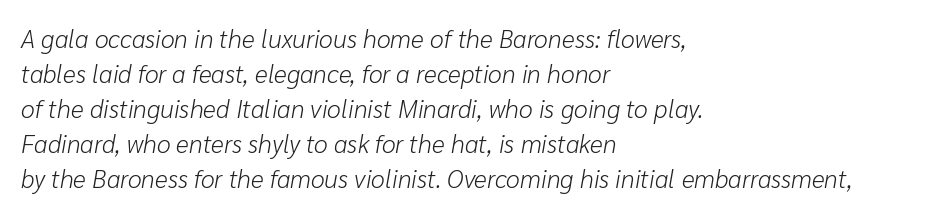
In terms of posture, this sample is oblique. This rendering leaves character spacing at its baseline value. Stem width sits at or under what a default text font uses. The passage is arranged the way most books set body copy — flush left. The glyphs are unaccompanied by any horizontal stroke below them.
